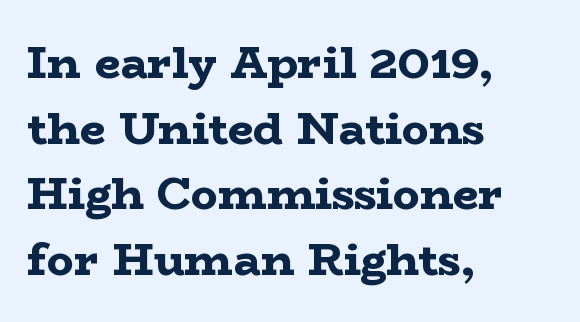
Rendered with straight, roman letterforms. Check the space under the baseline: it is left empty. Is the letter spacing exaggerated? No — it looks like the ordinary default. Line beginnings align vertically; line endings do not.
